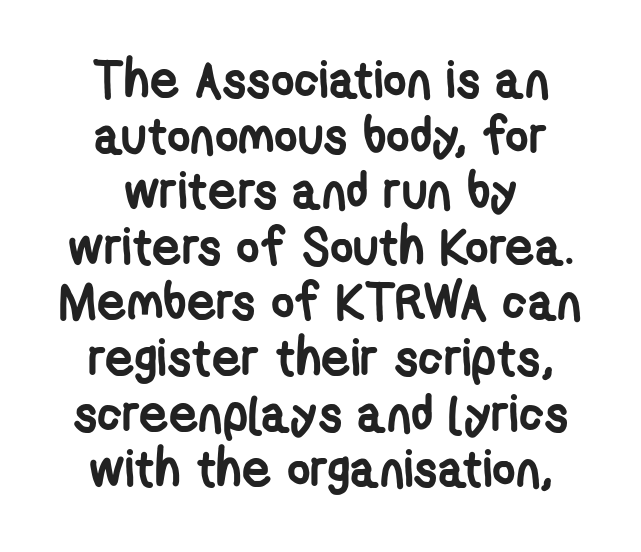
Q: Is the text bold? A: Yes.
Q: Is the typeface a serif or a sans-serif typeface? A: Sans-serif.
Q: Is the text underlined? A: No.
Q: Is the spacing between letters normal or unusually wide? A: Normal.
Q: Is the spacing between lines tight, normal or loose? A: Tight.
Q: Width (condensed, normal, or wide)? A: Condensed.
Q: Stroke contrast? A: Low.
Q: x-height? A: Medium.
Q: Monospaced? A: No.
